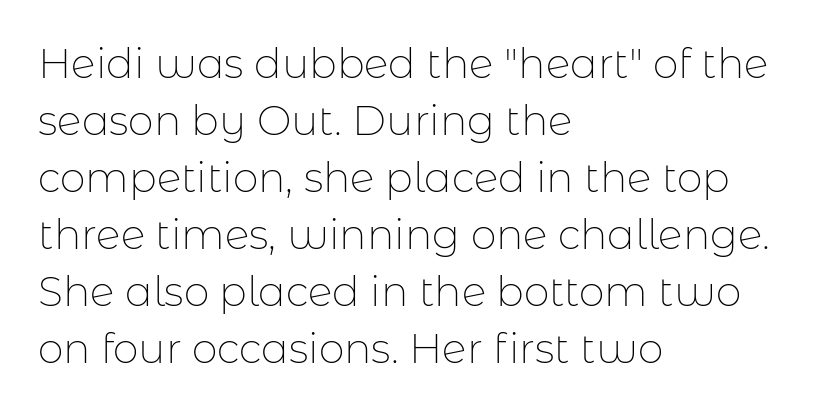
{"serif": "no", "italic": "no", "bold": "no", "weight": "thin", "width": "normal", "stroke_contrast": "low", "x_height": "medium", "monospaced": "no", "underline": "no", "align": "left", "line_spacing": "normal", "line_spacing_ratio": 1.39, "letter_spacing": "normal", "letter_spacing_em": 0.0, "glyph_px": 41}
